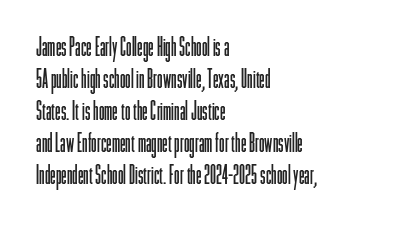
Glance below the letters and you will spot only blank space. The weight tops out at a normal text grade. Teacher's note: observe the even left margin — that is flush-left alignment. Interline gaps are of average width in this sample. In terms of posture, this sample is upright.
